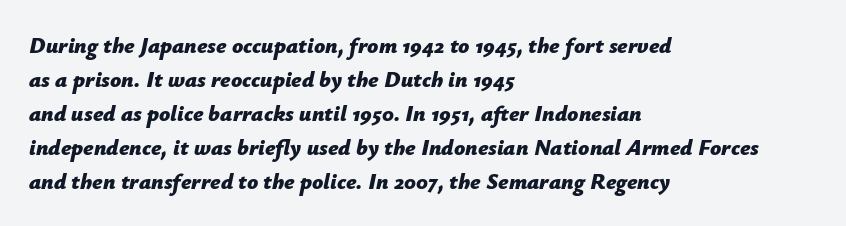
No word sits above an underline. Tracking here is standard; glyphs follow each other at the usual distance. The specimen reads as italic at a glance. One glance says typical: line gaps are just what's usual.
